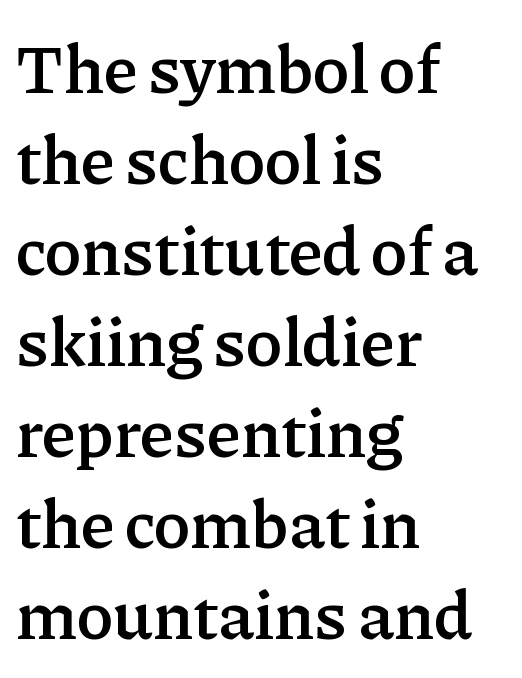
Tracking here is standard; glyphs follow each other at the usual distance. Any mark beneath the type? The region is blank. I'd describe the lettering as semibold — firm but not a full bold. The space between consecutive lines is moderate.
